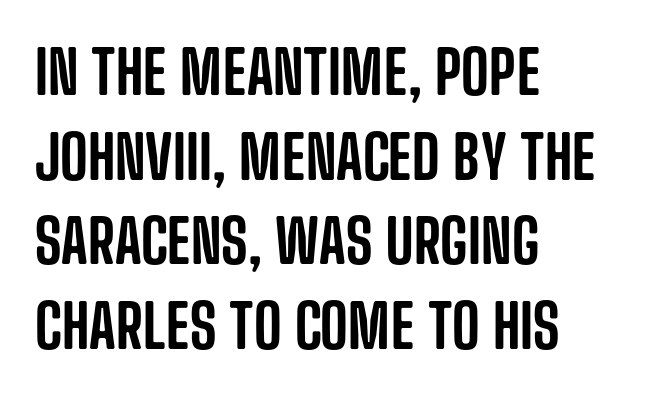
The image shows 60 px condensed sans-serif type, upright; set left-aligned, normal line spacing (1.41x), normal letter spacing, not underlined; low stroke contrast and a large x-height.
